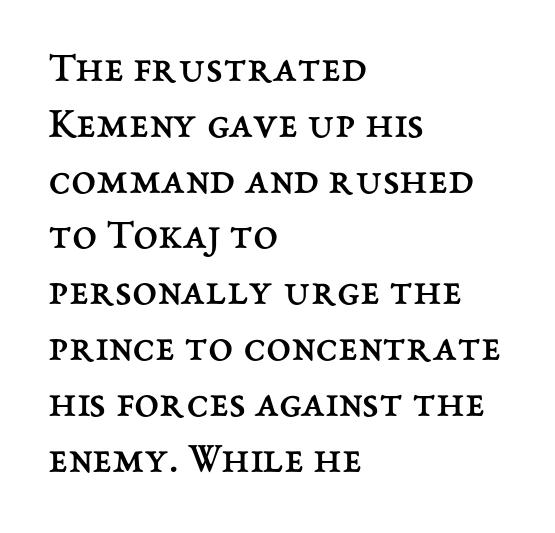
The image shows 45 px regular-weight type, upright; set left-aligned, line spacing 1.24x, normal letter spacing, not underlined; medium stroke contrast and a medium x-height.
